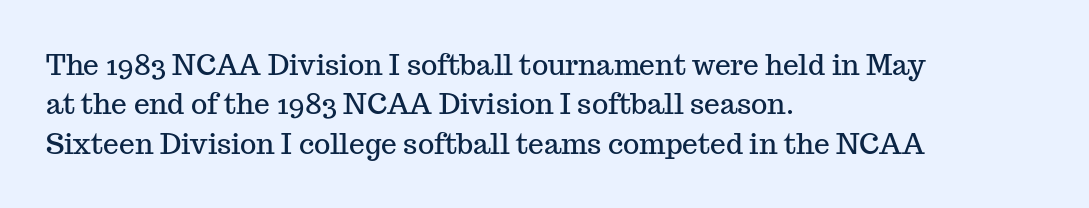
Q: Is the text italic (slanted)? A: No, it is upright.
Q: Is the typeface a serif or a sans-serif typeface? A: Serif.
Q: Is the text underlined? A: No.
Q: How is the paragraph aligned? A: Left-aligned.
Q: Is the spacing between letters normal or unusually wide? A: Normal.
Q: Is the spacing between lines tight, normal or loose? A: Normal.
Q: Width (condensed, normal, or wide)? A: Normal.
Q: Stroke contrast? A: Medium.
Q: x-height? A: Medium.
Q: Monospaced? A: No.
